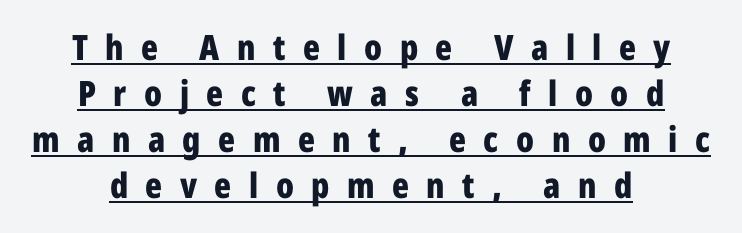
Q: Is the text bold? A: Yes.
Q: Is the text italic (slanted)? A: No, it is upright.
Q: Is the typeface a serif or a sans-serif typeface? A: Sans-serif.
Q: Is the text underlined? A: Yes.
Q: How is the paragraph aligned? A: Centered.
Q: Is the spacing between letters normal or unusually wide? A: Unusually wide.
Q: Is the spacing between lines tight, normal or loose? A: Normal.
Q: Width (condensed, normal, or wide)? A: Condensed.
Q: Stroke contrast? A: Low.
Q: x-height? A: Medium.
Q: Monospaced? A: No.
